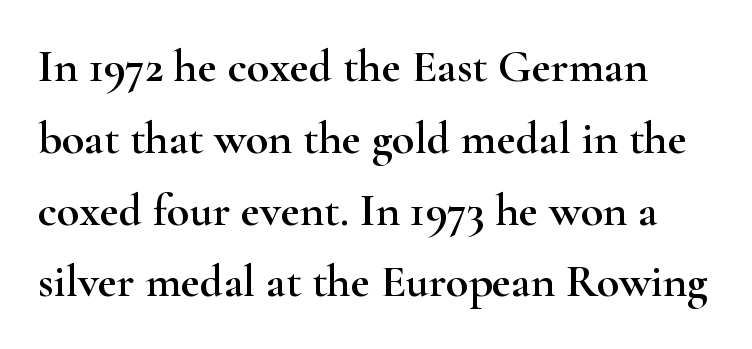
The string is rendered with underlining switched off. This rendering leaves character spacing at its baseline value. A typesetter would call this proportional, since set widths differ per character. Is there any slant? The stems are plumb.
